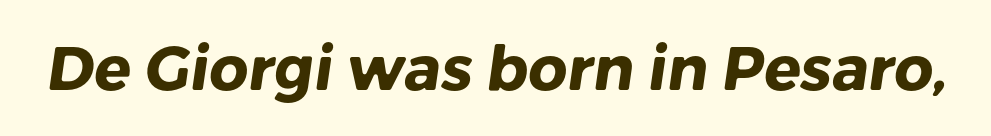
Tracking value appears to be zero — textbook default spacing. Note the varied advance widths — an 'i' is clearly narrower than an 'm'. Grotesque or geometric, the face here clearly has no serifs. In terms of weight, the rendering is a true, heavy bold. Letters rest on an invisible, unmarked baseline.
